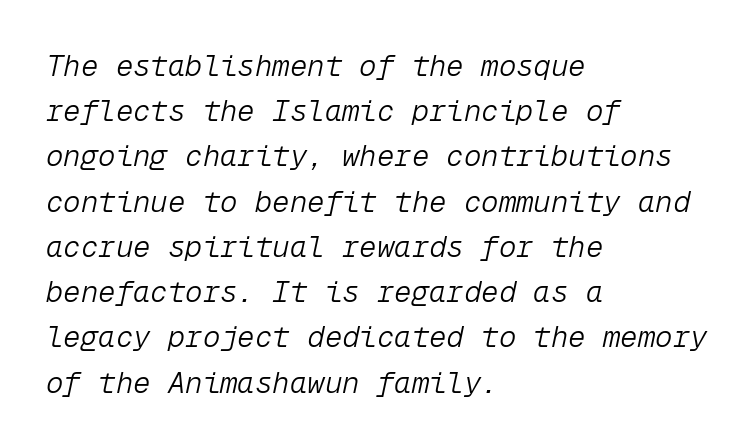
Does extra space separate the letters? No, they use regular spacing. No heavy texture on the line: the type isn't bold. The text carries the slant typical of an italic or oblique font. Every row of glyphs begins at an identical x-position on the left.
